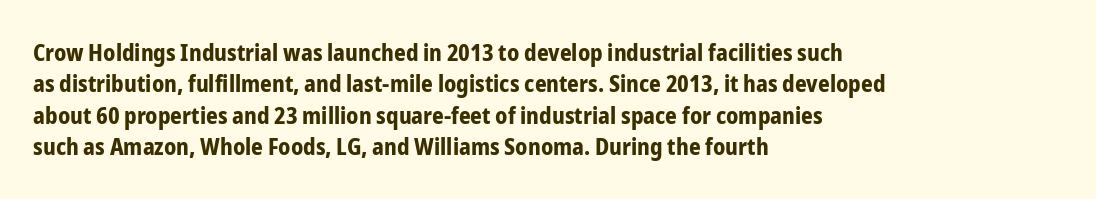
If you drew a line through each stem, it would be perfectly vertical. The face used here has the dense, thick strokes of a bold. All the whitespace from short lines collects on the right. Observe the ordinary spacing: letters are neighbours, not strangers. Rule under the text: the space is simply empty.
